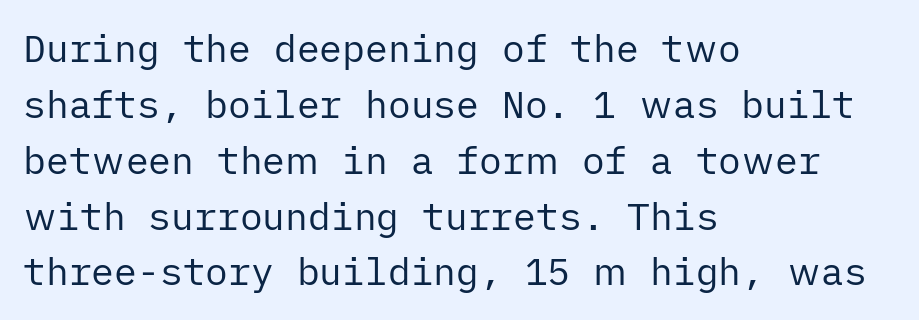
This is the regular roman posture of the typeface. The typesetter chose a ragged-right arrangement here. Notice how descenders clear the ascenders below comfortably — that's standard leading. You can tell from the bare stems that sans-serif type was used. Standard letterfit; no display-style spreading of the glyphs. Is the stroke heavy? The answer is a plain regular-or-lighter.
